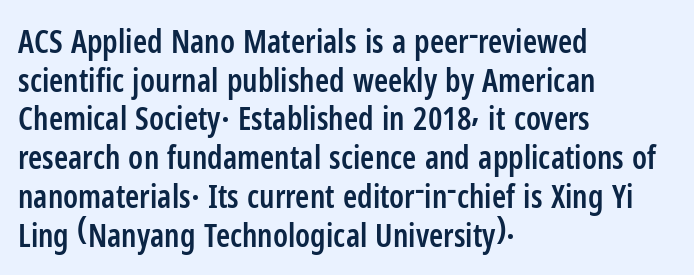
Q: Is the text bold? A: Semi-bold.
Q: Is the text italic (slanted)? A: No, it is upright.
Q: Is the typeface a serif or a sans-serif typeface? A: Sans-serif.
Q: Is the text underlined? A: No.
Q: How is the paragraph aligned? A: Left-aligned.
Q: Is the spacing between letters normal or unusually wide? A: Normal.
Q: Width (condensed, normal, or wide)? A: Condensed.
Q: Stroke contrast? A: Low.
Q: x-height? A: Medium.
Q: Monospaced? A: No.
